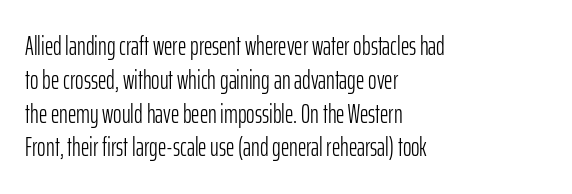
The image shows 26 px text type, upright; set left-aligned, normal line spacing (1.3x), normal letter spacing, not underlined.
